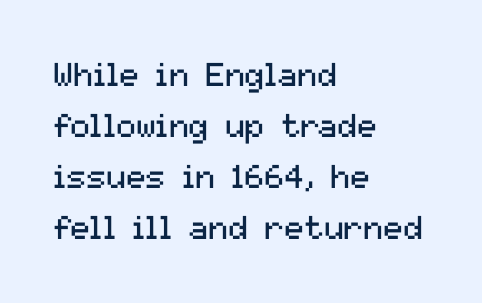
Q: Is the text bold? A: No.
Q: Is the text italic (slanted)? A: No, it is upright.
Q: Is the typeface a serif or a sans-serif typeface? A: Sans-serif.
Q: Is the text underlined? A: No.
Q: How is the paragraph aligned? A: Left-aligned.
Q: Is the spacing between letters normal or unusually wide? A: Normal.
Q: Is the spacing between lines tight, normal or loose? A: Normal.
Q: Width (condensed, normal, or wide)? A: Normal.
Q: Stroke contrast? A: Medium.
Q: x-height? A: Medium.
Q: Monospaced? A: No.
